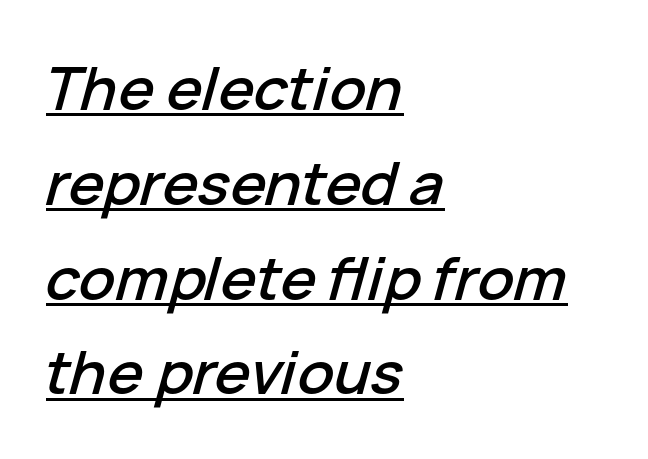
Q: Is the text italic (slanted)? A: Yes, it leans right by about 15 degrees.
Q: Is the text underlined? A: Yes.
Q: How is the paragraph aligned? A: Left-aligned.
Q: Is the spacing between letters normal or unusually wide? A: Normal.
Q: Is the spacing between lines tight, normal or loose? A: Normal.
Q: Width (condensed, normal, or wide)? A: Normal.
Q: Stroke contrast? A: Low.
Q: x-height? A: Medium.
Q: Monospaced? A: No.
